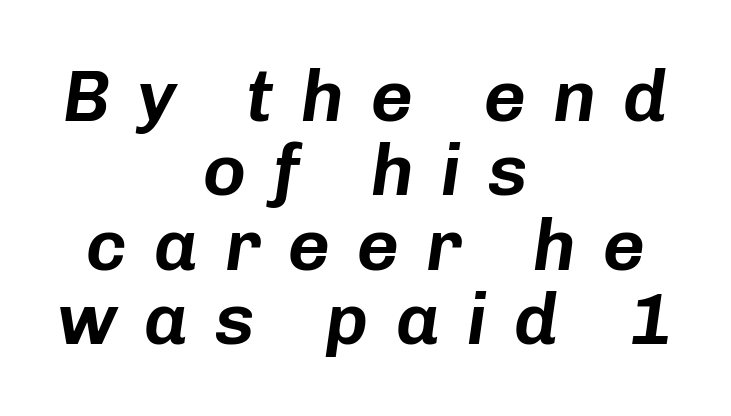
The image shows 73 px text type, italic (leaning right); set centered, tight line spacing (1.02x), unusually wide letter spacing (+0.37 em), not underlined; low stroke contrast and a medium x-height.
